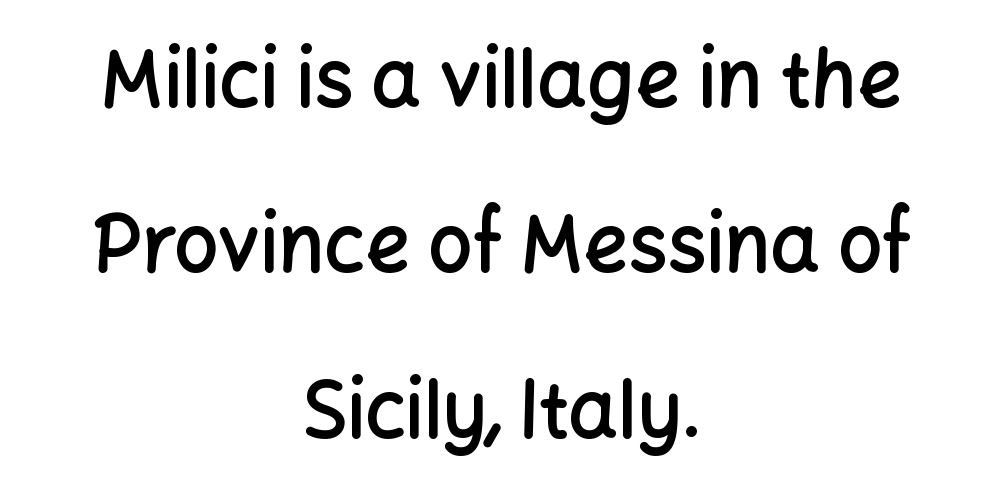
{"serif": "no", "italic": "no", "bold": "semi", "weight": "semibold", "width": "normal", "stroke_contrast": "low", "x_height": "medium", "monospaced": "no", "underline": "no", "align": "center", "line_spacing": "loose", "line_spacing_ratio": 2.12, "letter_spacing": "normal", "letter_spacing_em": 0.0, "glyph_px": 78}
